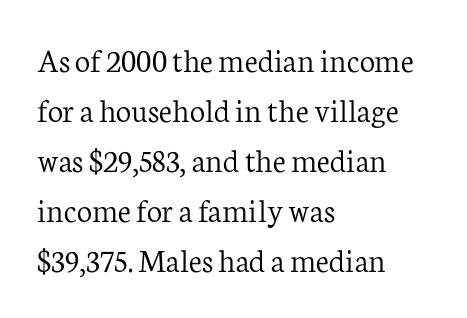
{"serif": "yes", "italic": "no", "bold": "no", "weight": "light", "width": "normal", "stroke_contrast": "low", "x_height": "medium", "monospaced": "no", "underline": "no", "align": "left", "line_spacing": "normal", "line_spacing_ratio": 1.47, "letter_spacing": "normal", "letter_spacing_em": 0.0, "glyph_px": 34}
